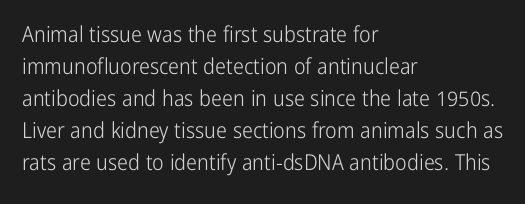
Q: Is the text bold? A: No.
Q: Is the text italic (slanted)? A: No, it is upright.
Q: Is the text underlined? A: No.
Q: How is the paragraph aligned? A: Left-aligned.
Q: Is the spacing between letters normal or unusually wide? A: Normal.
Q: Is the spacing between lines tight, normal or loose? A: Normal.
